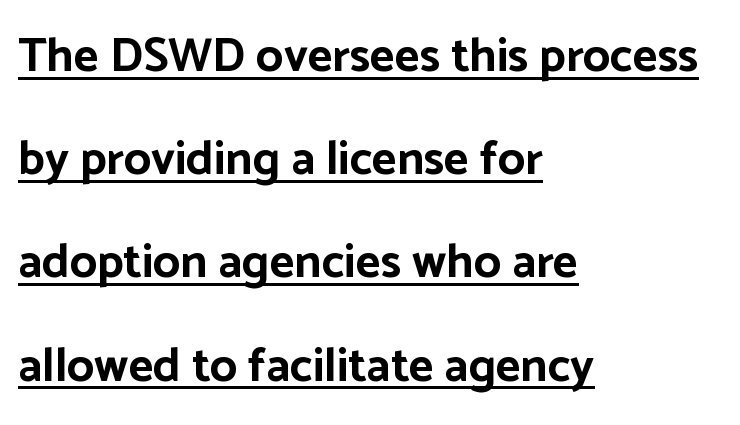
The image shows 48 px bold sans-serif type, upright; set left-aligned, loose line spacing (2.15x), normal letter spacing, underlined; low stroke contrast and a medium x-height.
